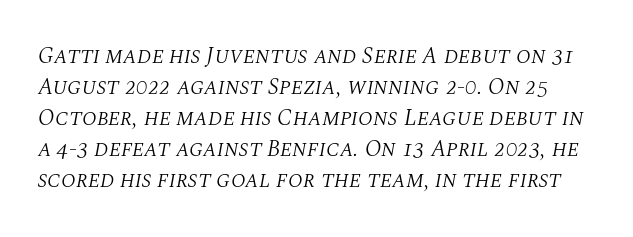
The image shows 23 px text type, italic (leaning right); set normal line spacing (1.35x), normal letter spacing, not underlined.
